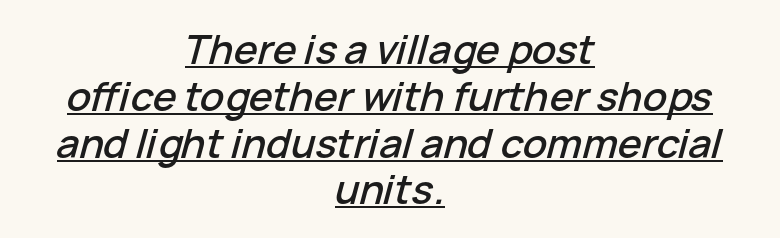
Q: Is the text italic (slanted)? A: Yes, it leans right by about 15 degrees.
Q: Is the text underlined? A: Yes.
Q: How is the paragraph aligned? A: Centered.
Q: Is the spacing between letters normal or unusually wide? A: Normal.
Q: Width (condensed, normal, or wide)? A: Normal.
Q: Stroke contrast? A: Low.
Q: x-height? A: Medium.
Q: Monospaced? A: No.
